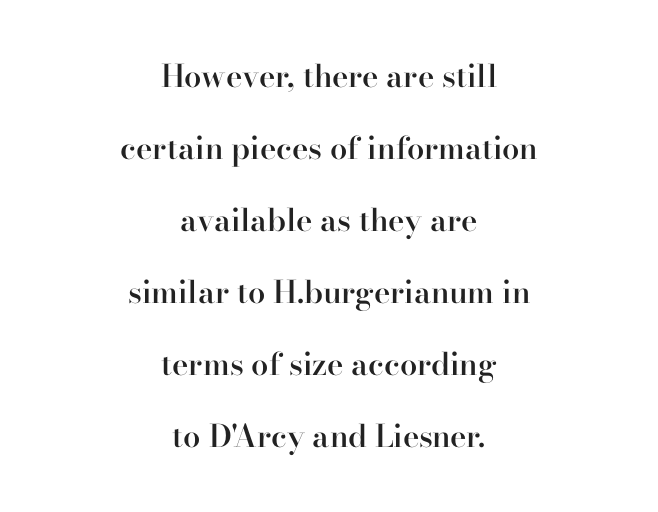
Q: Is the text bold? A: Semi-bold.
Q: Is the text italic (slanted)? A: No, it is upright.
Q: Is the typeface a serif or a sans-serif typeface? A: Serif.
Q: Is the text underlined? A: No.
Q: How is the paragraph aligned? A: Centered.
Q: Is the spacing between letters normal or unusually wide? A: Normal.
Q: Is the spacing between lines tight, normal or loose? A: Loose.
Q: Width (condensed, normal, or wide)? A: Normal.
Q: Stroke contrast? A: High.
Q: x-height? A: Small.
Q: Monospaced? A: No.
